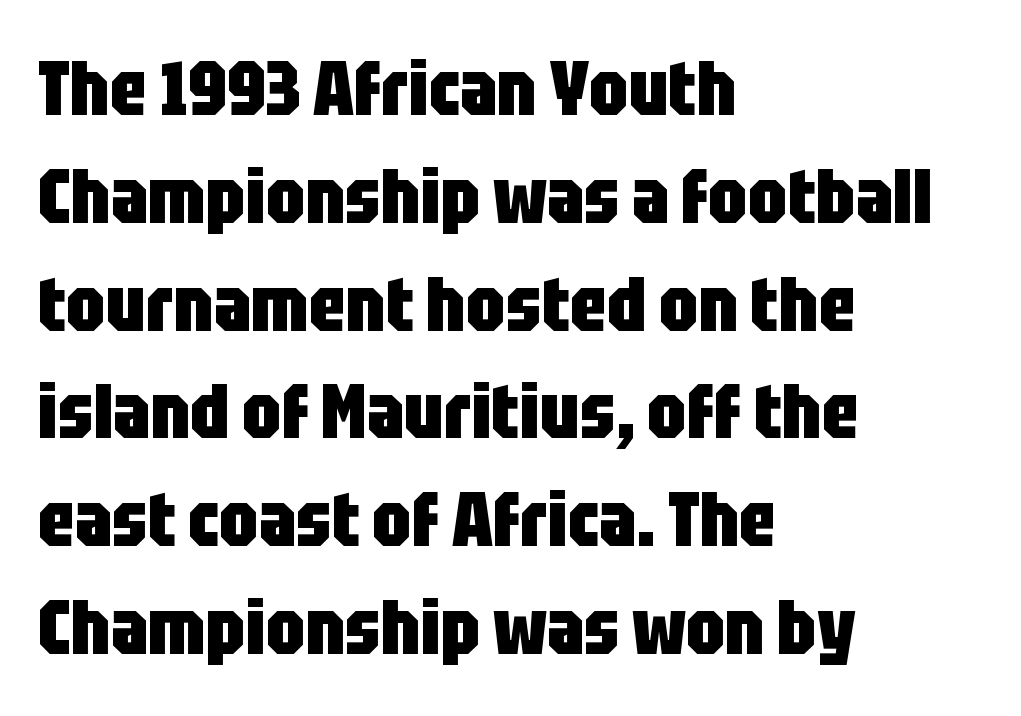
Q: Is the text bold? A: Yes.
Q: Is the text italic (slanted)? A: No, it is upright.
Q: Is the typeface a serif or a sans-serif typeface? A: Sans-serif.
Q: Is the text underlined? A: No.
Q: How is the paragraph aligned? A: Left-aligned.
Q: Is the spacing between letters normal or unusually wide? A: Normal.
Q: Is the spacing between lines tight, normal or loose? A: Normal.
Q: Width (condensed, normal, or wide)? A: Condensed.
Q: Stroke contrast? A: Low.
Q: x-height? A: Large.
Q: Monospaced? A: No.
